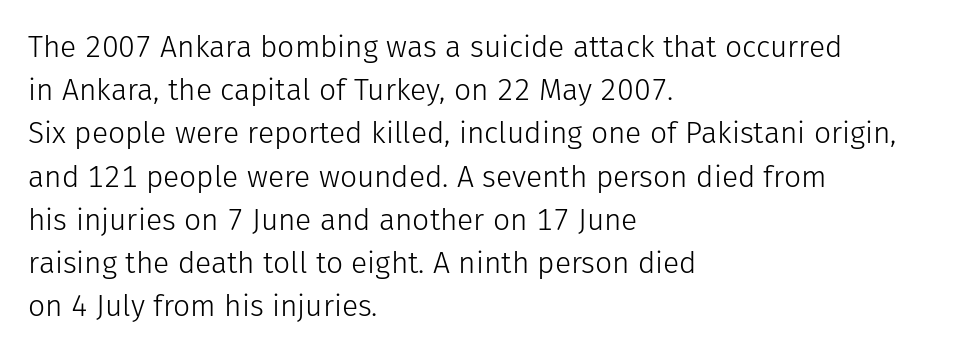
The image shows 30 px light sans-serif type, upright; set left-aligned, normal line spacing (1.44x), normal letter spacing, not underlined; low stroke contrast and a medium x-height.
